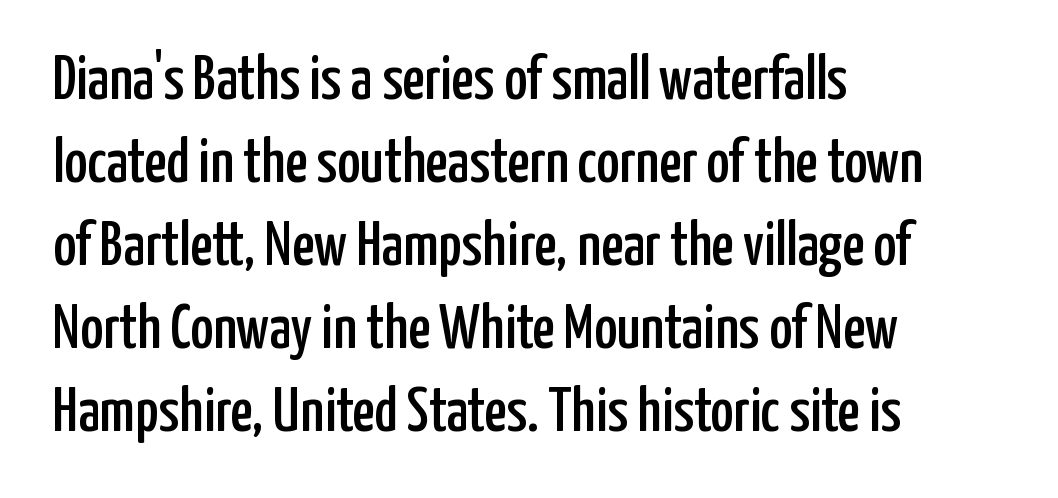
Q: Is the text italic (slanted)? A: No, it is upright.
Q: Is the typeface a serif or a sans-serif typeface? A: Sans-serif.
Q: Is the text underlined? A: No.
Q: How is the paragraph aligned? A: Left-aligned.
Q: Is the spacing between letters normal or unusually wide? A: Normal.
Q: Is the spacing between lines tight, normal or loose? A: Normal.
Q: Width (condensed, normal, or wide)? A: Condensed.
Q: Stroke contrast? A: Low.
Q: x-height? A: Medium.
Q: Monospaced? A: No.
